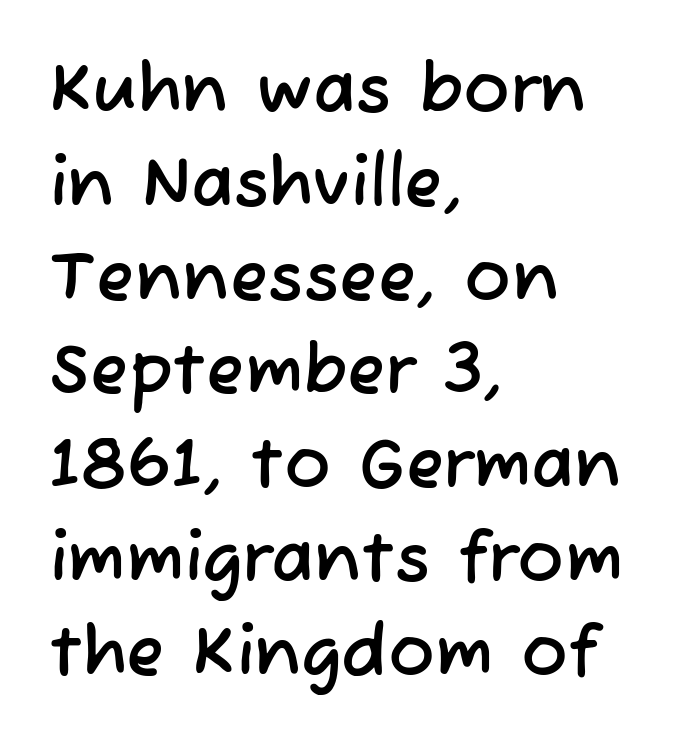
{"serif": "no", "width": "normal", "stroke_contrast": "low", "x_height": "medium", "monospaced": "no", "underline": "no", "align": "left", "line_spacing": "normal", "line_spacing_ratio": 1.34, "letter_spacing": "normal", "letter_spacing_em": 0.0, "glyph_px": 70}
